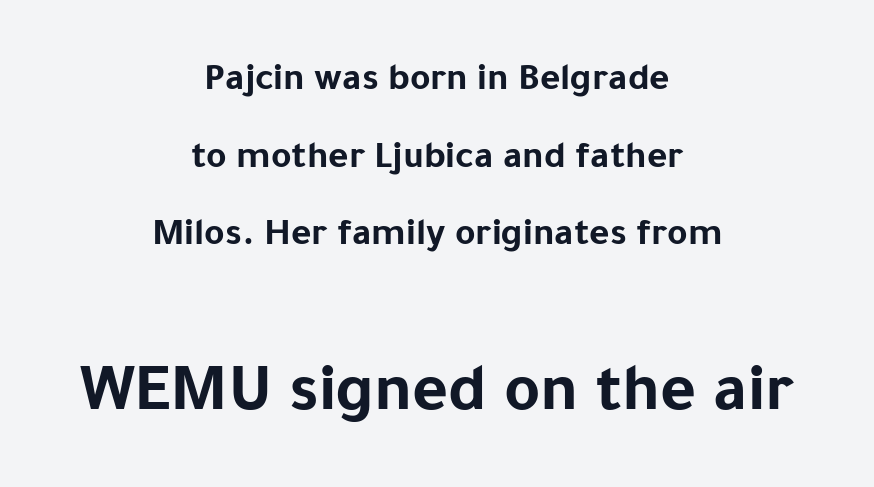
Q: Is the text bold? A: Yes.
Q: Is the text italic (slanted)? A: No, it is upright.
Q: Is the typeface a serif or a sans-serif typeface? A: Sans-serif.
Q: Is the text underlined? A: No.
Q: How is the paragraph aligned? A: Centered.
Q: Is the spacing between letters normal or unusually wide? A: Normal.
Q: Is the spacing between lines tight, normal or loose? A: Loose.
Q: Which block of text is set in a larger size, the first (top) or the second (bottom)? A: The second (bottom) one.
Q: Width (condensed, normal, or wide)? A: Normal.
Q: Stroke contrast? A: Low.
Q: x-height? A: Medium.
Q: Monospaced? A: No.
